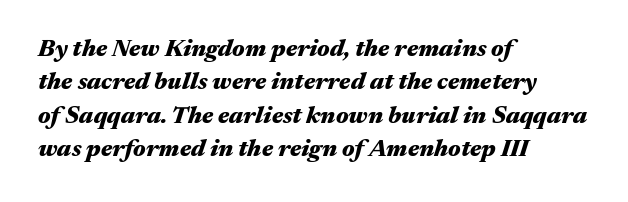
The image shows 24 px bold type, italic (leaning right); set left-aligned, normal line spacing (1.39x), normal letter spacing, not underlined.
